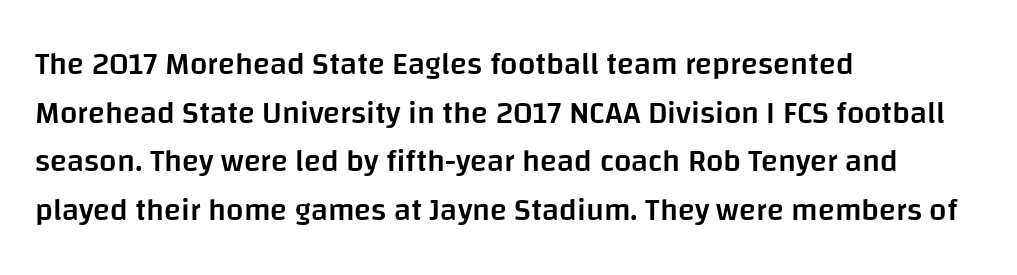
{"serif": "no", "italic": "no", "bold": "semi", "weight": "semibold", "width": "normal", "stroke_contrast": "low", "x_height": "large", "monospaced": "no", "underline": "no", "align": "left", "line_spacing": "normal", "line_spacing_ratio": 1.57, "letter_spacing": "normal", "letter_spacing_em": 0.0, "glyph_px": 31}
